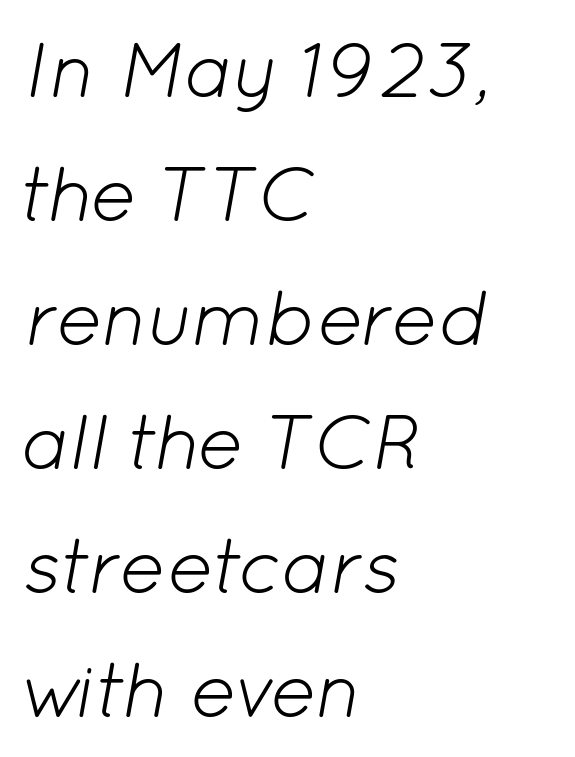
Q: Is the text bold? A: No.
Q: Is the text italic (slanted)? A: Yes, it leans right by about 12 degrees.
Q: Is the text underlined? A: No.
Q: How is the paragraph aligned? A: Left-aligned.
Q: Is the spacing between letters normal or unusually wide? A: Normal.
Q: Is the spacing between lines tight, normal or loose? A: Normal.
Q: Width (condensed, normal, or wide)? A: Normal.
Q: Stroke contrast? A: Low.
Q: x-height? A: Medium.
Q: Monospaced? A: No.
